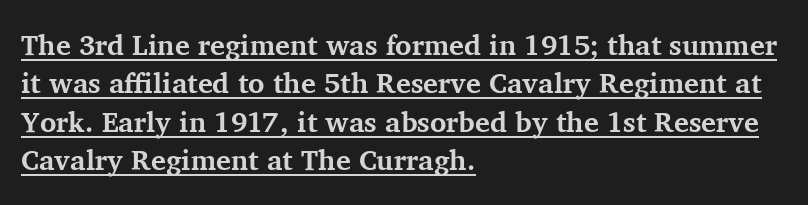
Q: Is the text bold? A: Yes.
Q: Is the text italic (slanted)? A: No, it is upright.
Q: Is the typeface a serif or a sans-serif typeface? A: Serif.
Q: Is the text underlined? A: Yes.
Q: How is the paragraph aligned? A: Left-aligned.
Q: Is the spacing between letters normal or unusually wide? A: Normal.
Q: Is the spacing between lines tight, normal or loose? A: Normal.
Q: Width (condensed, normal, or wide)? A: Normal.
Q: Stroke contrast? A: Medium.
Q: x-height? A: Medium.
Q: Monospaced? A: No.
